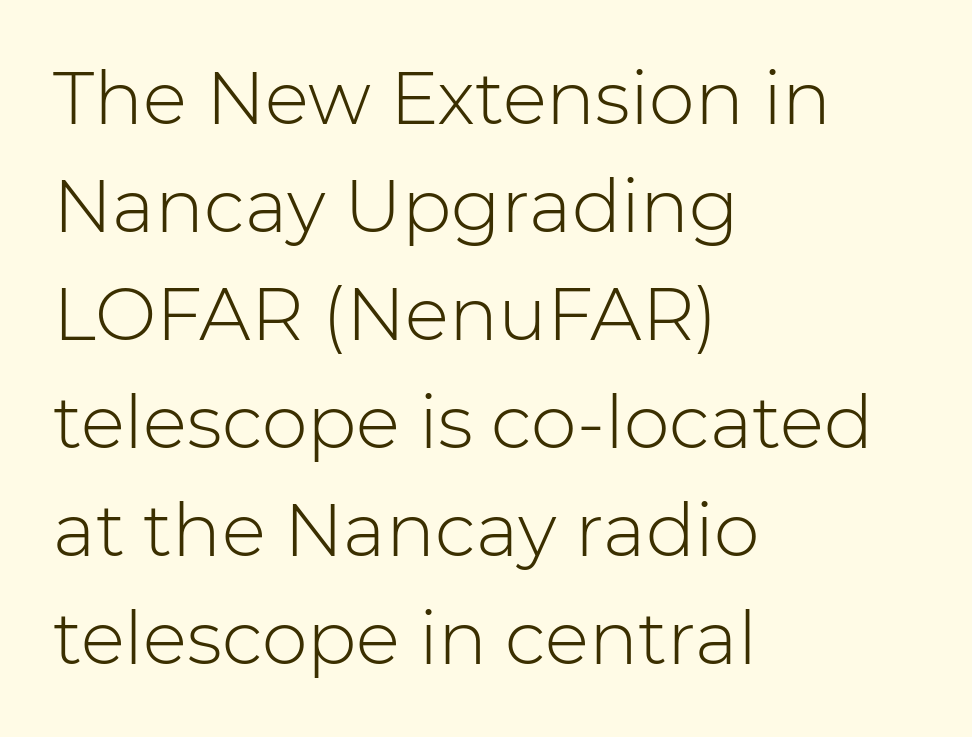
Leftover space on each line is placed entirely after the last word. Here the designer chose a conventional face with non-uniform glyph widths. The letters stand upright; this is a roman face. The letters carry no serifs — their stems end cleanly without finishing strokes. The typeface has the unassuming heft of standard copy or less. Only glyphs here, with clear space below each row.
